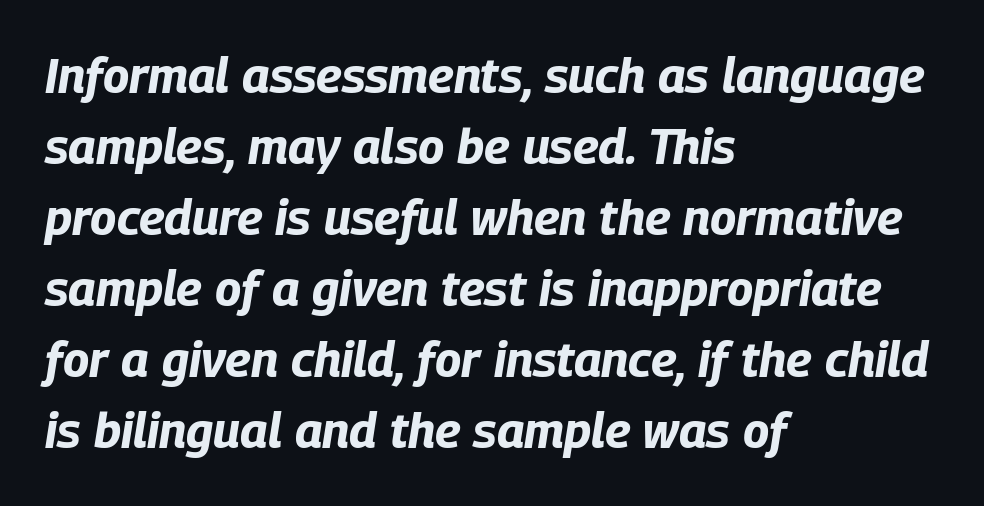
The paragraph has a hard left edge and a soft right edge. Italic: yes, the glyphs are oblique. You'd pick this weight for a headline — it's a proper bold. No extra tracking has been applied to these lines.
